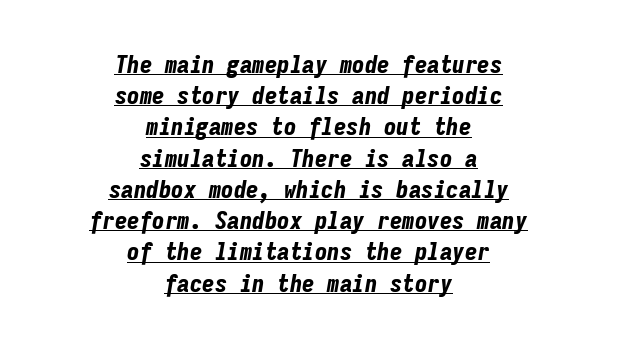
Q: Is the text bold? A: Yes.
Q: Is the text italic (slanted)? A: Yes, it leans right by about 9 degrees.
Q: Is the text underlined? A: Yes.
Q: How is the paragraph aligned? A: Centered.
Q: Is the spacing between letters normal or unusually wide? A: Normal.
Q: Is the spacing between lines tight, normal or loose? A: Normal.
